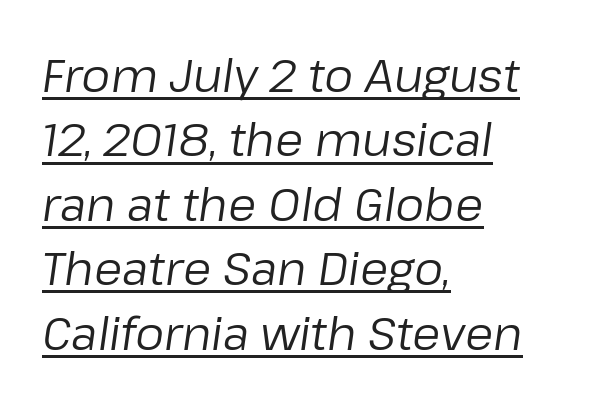
Q: Is the text bold? A: No.
Q: Is the text italic (slanted)? A: Yes, it leans right by about 8 degrees.
Q: Is the text underlined? A: Yes.
Q: How is the paragraph aligned? A: Left-aligned.
Q: Is the spacing between letters normal or unusually wide? A: Normal.
Q: Is the spacing between lines tight, normal or loose? A: Normal.
Q: Width (condensed, normal, or wide)? A: Normal.
Q: Stroke contrast? A: Low.
Q: x-height? A: Medium.
Q: Monospaced? A: No.
